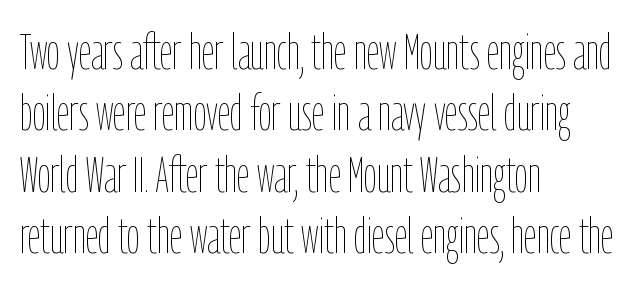
{"italic": "no", "bold": "no", "weight": "thin", "width": "condensed", "stroke_contrast": "low", "x_height": "medium", "monospaced": "no", "underline": "no", "align": "left", "line_spacing_ratio": 1.23, "letter_spacing": "normal", "letter_spacing_em": 0.0, "glyph_px": 50}
